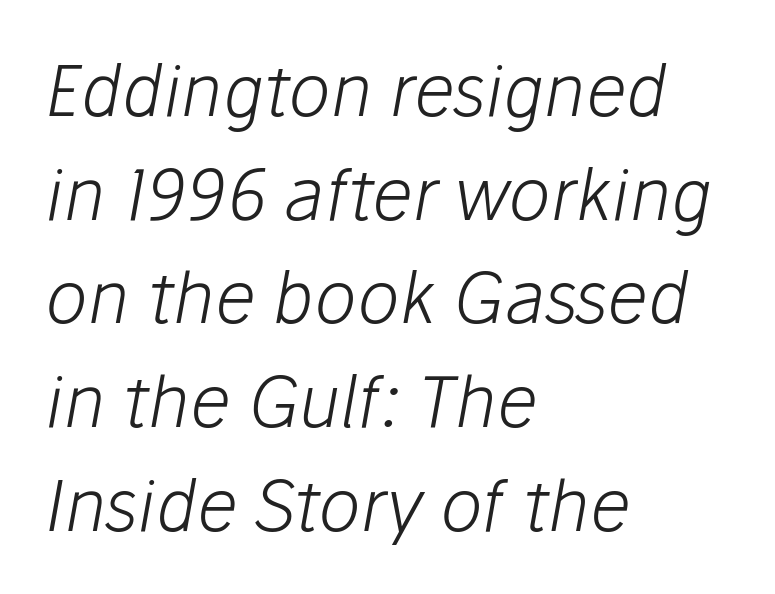
{"italic": "yes", "lean": "right", "slant_degrees": 10, "bold": "no", "weight": "light", "width": "normal", "stroke_contrast": "low", "x_height": "medium", "monospaced": "no", "underline": "no", "align": "left", "line_spacing": "normal", "line_spacing_ratio": 1.46, "letter_spacing": "normal", "letter_spacing_em": 0.0, "glyph_px": 71}
